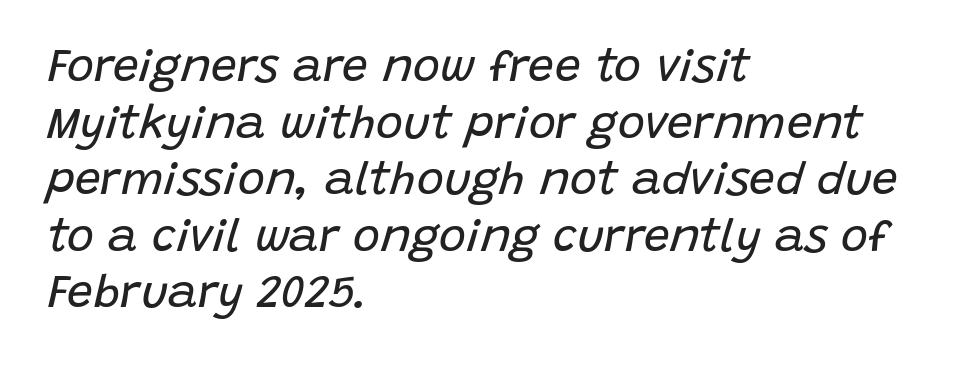
The image shows 46 px regular-weight type, italic (leaning right); set left-aligned, line spacing 1.23x, normal letter spacing, not underlined; low stroke contrast and a large x-height.
